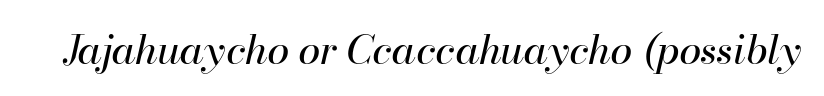
{"italic": "yes", "lean": "right", "slant_degrees": 13, "bold": "no", "weight": "regular", "width": "normal", "stroke_contrast": "high", "x_height": "small", "monospaced": "no", "underline": "no", "letter_spacing": "normal", "letter_spacing_em": 0.0, "glyph_px": 40}
